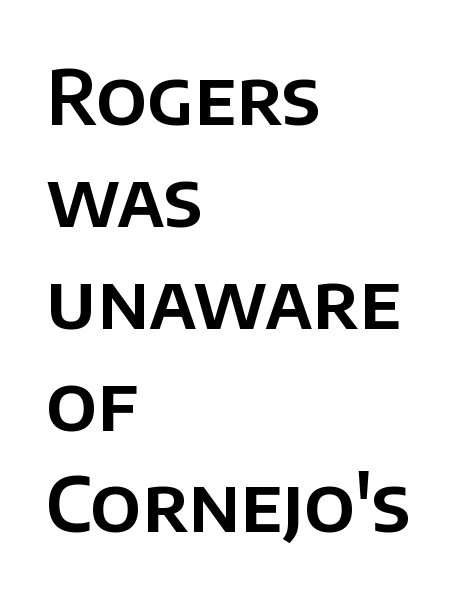
Q: Is the text italic (slanted)? A: No, it is upright.
Q: Is the typeface a serif or a sans-serif typeface? A: Sans-serif.
Q: Is the text underlined? A: No.
Q: How is the paragraph aligned? A: Left-aligned.
Q: Is the spacing between letters normal or unusually wide? A: Normal.
Q: Is the spacing between lines tight, normal or loose? A: Normal.
Q: Width (condensed, normal, or wide)? A: Normal.
Q: Stroke contrast? A: Low.
Q: x-height? A: Large.
Q: Monospaced? A: No.
